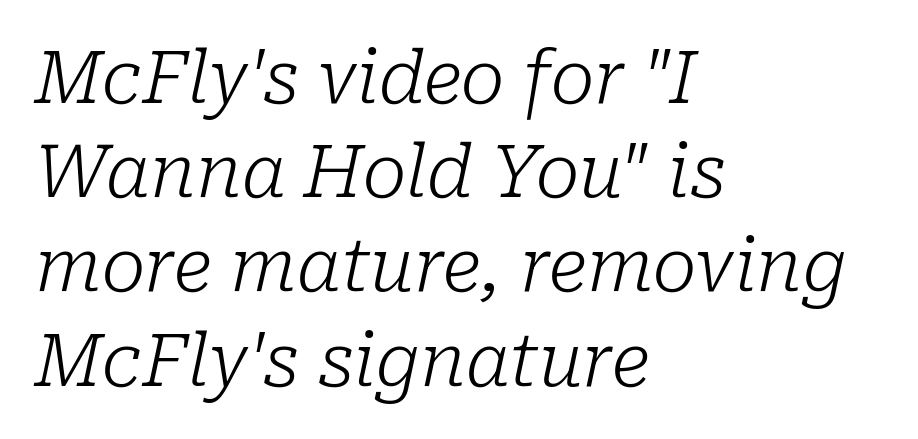
The image shows 73 px light serif type, italic (leaning right); set left-aligned, normal line spacing (1.29x), normal letter spacing, not underlined; low stroke contrast and a medium x-height.
